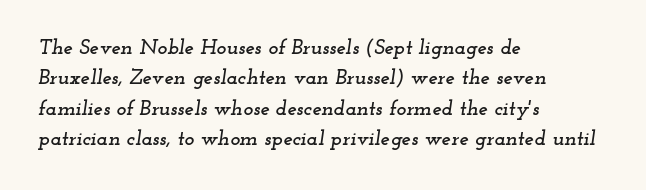
Q: Is the text italic (slanted)? A: Yes, it leans right by about 12 degrees.
Q: Is the text underlined? A: No.
Q: How is the paragraph aligned? A: Left-aligned.
Q: Is the spacing between letters normal or unusually wide? A: Normal.
Q: Is the spacing between lines tight, normal or loose? A: Normal.
